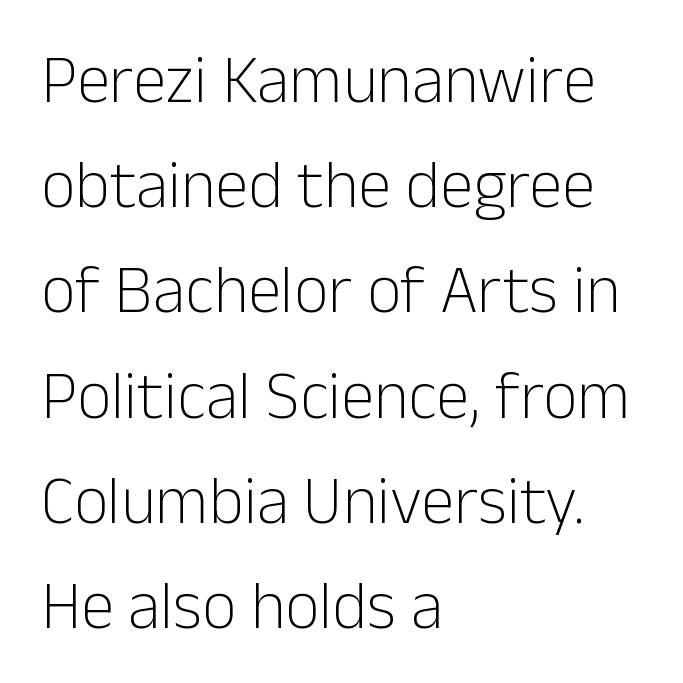
Q: Is the text bold? A: No.
Q: Is the text italic (slanted)? A: No, it is upright.
Q: Is the typeface a serif or a sans-serif typeface? A: Sans-serif.
Q: Is the text underlined? A: No.
Q: How is the paragraph aligned? A: Left-aligned.
Q: Is the spacing between letters normal or unusually wide? A: Normal.
Q: Is the spacing between lines tight, normal or loose? A: Normal.
Q: Width (condensed, normal, or wide)? A: Normal.
Q: Stroke contrast? A: Low.
Q: x-height? A: Medium.
Q: Monospaced? A: No.
